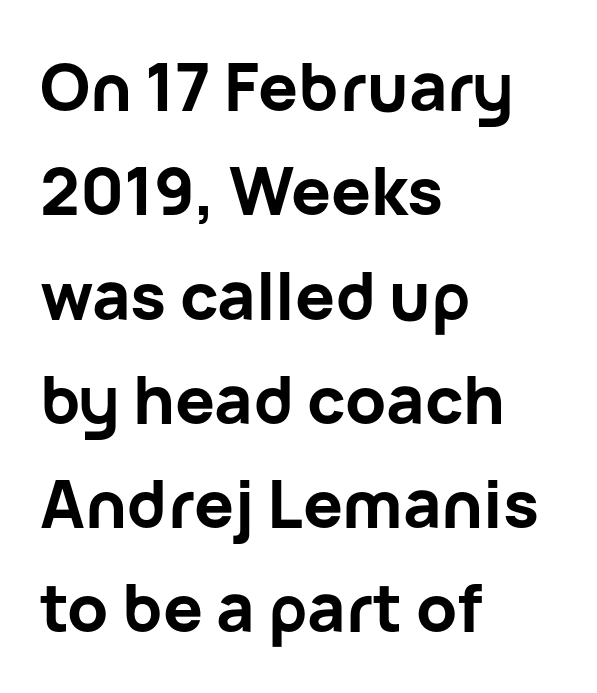
{"serif": "no", "italic": "no", "bold": "yes", "weight": "bold", "width": "normal", "stroke_contrast": "low", "x_height": "medium", "monospaced": "no", "underline": "no", "align": "left", "line_spacing": "normal", "line_spacing_ratio": 1.58, "letter_spacing": "normal", "letter_spacing_em": 0.0, "glyph_px": 66}
